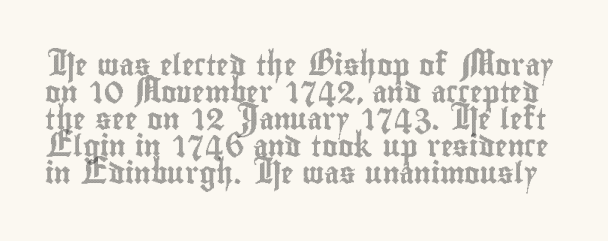
{"italic": "no", "underline": "no", "line_spacing": "normal", "line_spacing_ratio": 1.29, "letter_spacing": "normal", "letter_spacing_em": 0.0, "glyph_px": 21}
